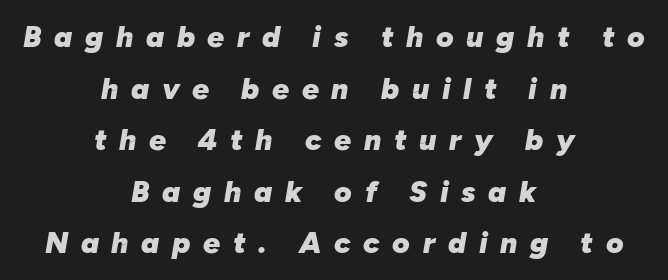
Q: Is the text bold? A: Yes.
Q: Is the text italic (slanted)? A: Yes, it leans right by about 10 degrees.
Q: Is the text underlined? A: No.
Q: How is the paragraph aligned? A: Centered.
Q: Is the spacing between letters normal or unusually wide? A: Unusually wide.
Q: Width (condensed, normal, or wide)? A: Normal.
Q: Stroke contrast? A: Low.
Q: x-height? A: Medium.
Q: Monospaced? A: No.
